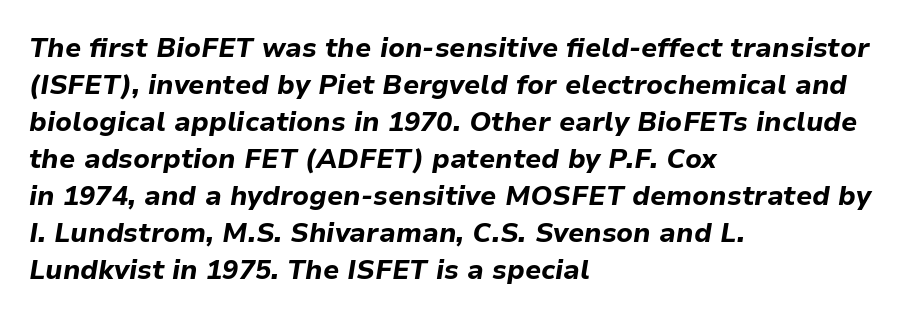
Q: Is the text bold? A: Yes.
Q: Is the text italic (slanted)? A: Yes, it leans right by about 9 degrees.
Q: Is the text underlined? A: No.
Q: How is the paragraph aligned? A: Left-aligned.
Q: Is the spacing between letters normal or unusually wide? A: Normal.
Q: Is the spacing between lines tight, normal or loose? A: Normal.
